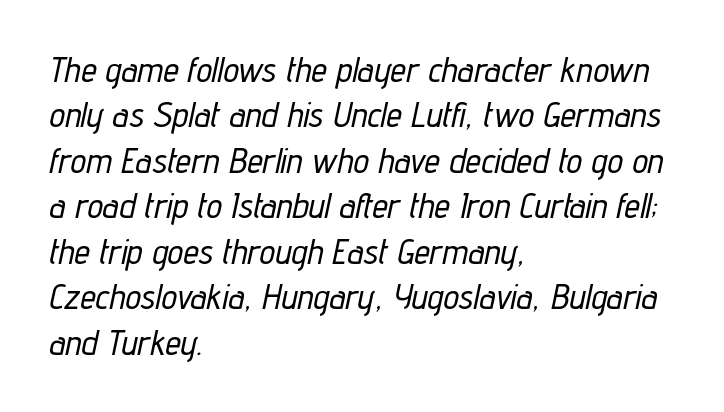
Q: Is the text italic (slanted)? A: Yes, it leans right by about 12 degrees.
Q: Is the text underlined? A: No.
Q: How is the paragraph aligned? A: Left-aligned.
Q: Is the spacing between letters normal or unusually wide? A: Normal.
Q: Is the spacing between lines tight, normal or loose? A: Normal.
Q: Width (condensed, normal, or wide)? A: Condensed.
Q: Stroke contrast? A: Low.
Q: x-height? A: Medium.
Q: Monospaced? A: No.
